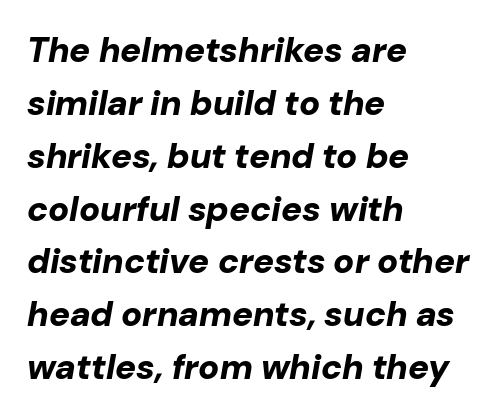
Q: Is the text bold? A: Yes.
Q: Is the text italic (slanted)? A: Yes, it leans right by about 10 degrees.
Q: Is the text underlined? A: No.
Q: How is the paragraph aligned? A: Left-aligned.
Q: Is the spacing between letters normal or unusually wide? A: Normal.
Q: Is the spacing between lines tight, normal or loose? A: Normal.
Q: Width (condensed, normal, or wide)? A: Normal.
Q: Stroke contrast? A: Low.
Q: x-height? A: Medium.
Q: Monospaced? A: No.
